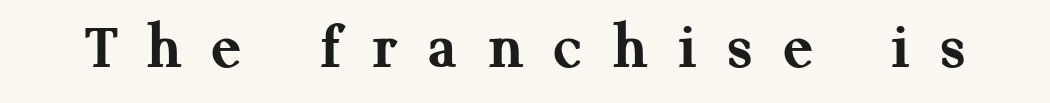
The image shows 67 px semibold serif type, upright; set unusually wide letter spacing (+0.46 em), not underlined; medium stroke contrast and a medium x-height.
